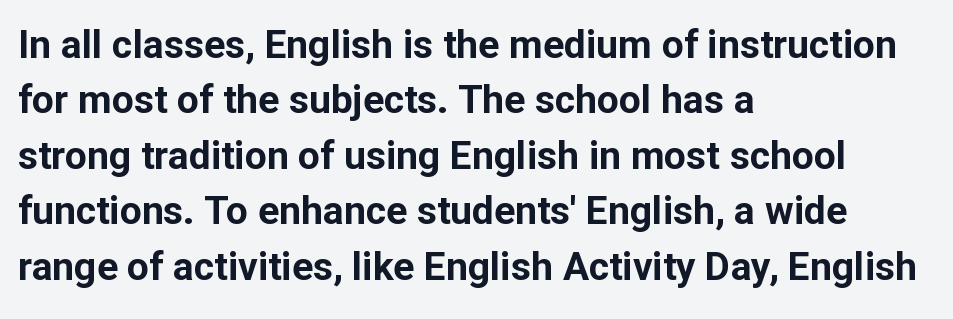
{"serif": "no", "italic": "no", "bold": "yes", "weight": "bold", "width": "normal", "stroke_contrast": "low", "x_height": "medium", "monospaced": "no", "underline": "no", "align": "left", "line_spacing": "normal", "line_spacing_ratio": 1.42, "letter_spacing": "normal", "letter_spacing_em": 0.0, "glyph_px": 39}
